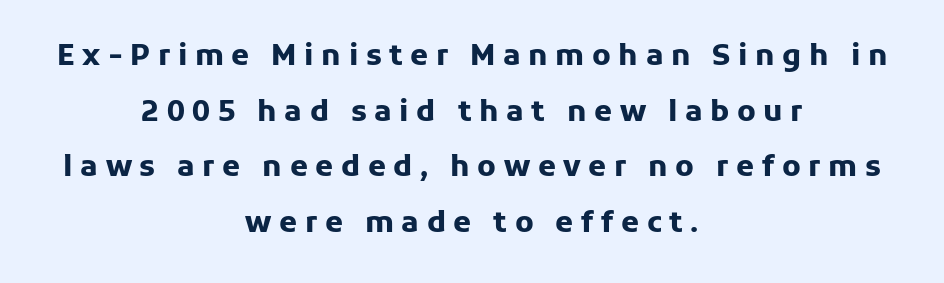
Q: Is the text bold? A: Yes.
Q: Is the text italic (slanted)? A: No, it is upright.
Q: Is the typeface a serif or a sans-serif typeface? A: Sans-serif.
Q: Is the text underlined? A: No.
Q: How is the paragraph aligned? A: Centered.
Q: Is the spacing between letters normal or unusually wide? A: Unusually wide.
Q: Is the spacing between lines tight, normal or loose? A: Loose.
Q: Width (condensed, normal, or wide)? A: Normal.
Q: Stroke contrast? A: Low.
Q: x-height? A: Medium.
Q: Monospaced? A: No.
